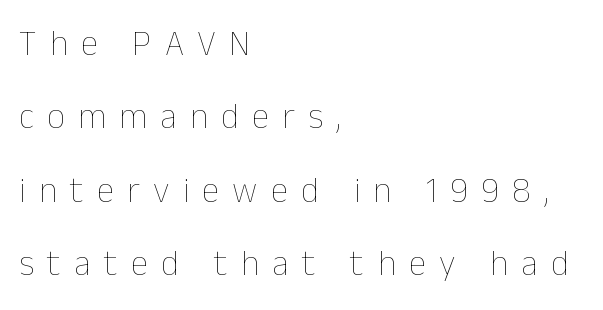
{"italic": "no", "bold": "no", "weight": "thin", "width": "normal", "stroke_contrast": "low", "x_height": "medium", "monospaced": "no", "underline": "no", "align": "left", "line_spacing": "loose", "line_spacing_ratio": 2.1, "letter_spacing": "wide", "letter_spacing_em": 0.38, "glyph_px": 35}
